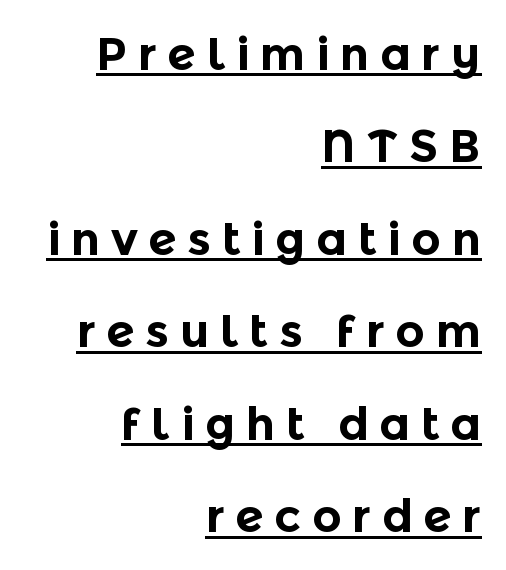
{"serif": "no", "italic": "no", "bold": "yes", "weight": "bold", "width": "normal", "x_height": "medium", "monospaced": "no", "underline": "yes", "align": "right", "line_spacing": "loose", "line_spacing_ratio": 2.01, "letter_spacing": "wide", "letter_spacing_em": 0.23, "glyph_px": 46}
